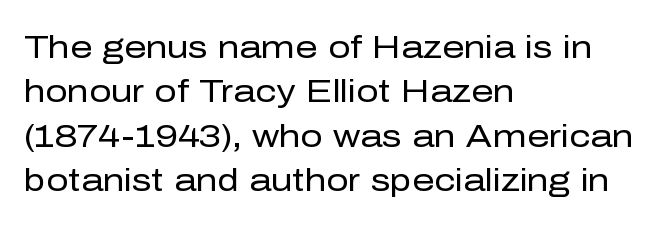
The image shows 31 px regular-weight sans-serif type, upright; set left-aligned, normal line spacing (1.43x), normal letter spacing, not underlined; low stroke contrast and a medium x-height.
